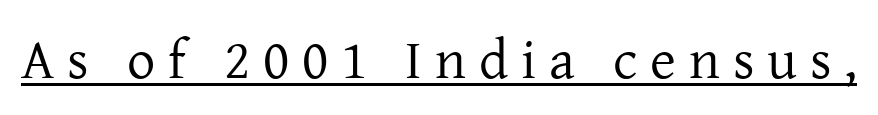
Q: Is the text bold? A: No.
Q: Is the text italic (slanted)? A: No, it is upright.
Q: Is the typeface a serif or a sans-serif typeface? A: Serif.
Q: Is the text underlined? A: Yes.
Q: Is the spacing between letters normal or unusually wide? A: Unusually wide.
Q: Width (condensed, normal, or wide)? A: Normal.
Q: Stroke contrast? A: Low.
Q: x-height? A: Medium.
Q: Monospaced? A: No.
